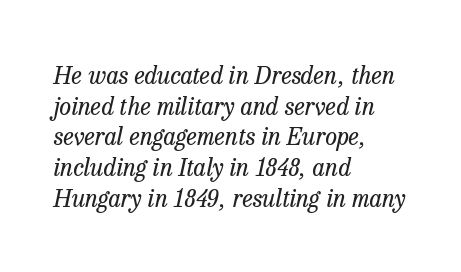
Slant detected: the letters are inclined. You could call the tracking neutral — neither tight nor loose. The letters look calm and open, with moderate or lighter stems. Every row of glyphs begins at an identical x-position on the left.
